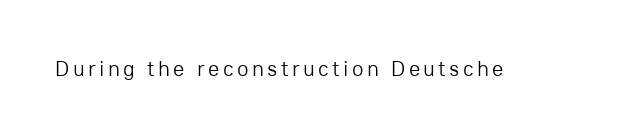
Nope, not italic — everything's standing straight. Weight: regular or lighter. This rendering features lettering with no underline.
